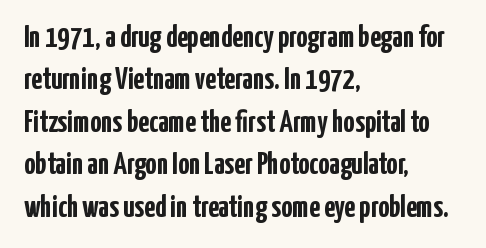
Q: Is the text bold? A: Yes.
Q: Is the text italic (slanted)? A: No, it is upright.
Q: Is the typeface a serif or a sans-serif typeface? A: Sans-serif.
Q: Is the text underlined? A: No.
Q: How is the paragraph aligned? A: Left-aligned.
Q: Is the spacing between letters normal or unusually wide? A: Normal.
Q: Is the spacing between lines tight, normal or loose? A: Normal.
Q: Width (condensed, normal, or wide)? A: Condensed.
Q: Stroke contrast? A: Low.
Q: x-height? A: Medium.
Q: Monospaced? A: No.
